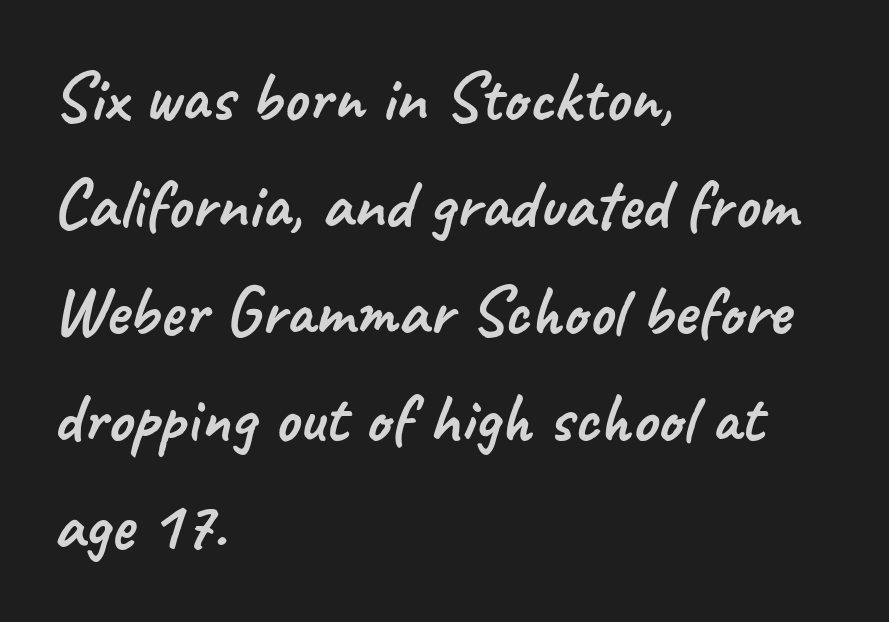
The image shows 70 px sans-serif type; set left-aligned, normal line spacing (1.53x), normal letter spacing, not underlined; low stroke contrast and a small x-height.
